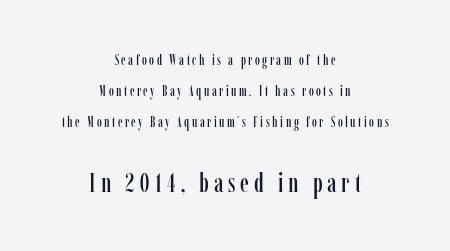
Q: Is the text italic (slanted)? A: No, it is upright.
Q: Is the text underlined? A: No.
Q: How is the paragraph aligned? A: Centered.
Q: Is the spacing between lines tight, normal or loose? A: Loose.
Q: Which block of text is set in a larger size, the first (top) or the second (bottom)? A: The second (bottom) one.
